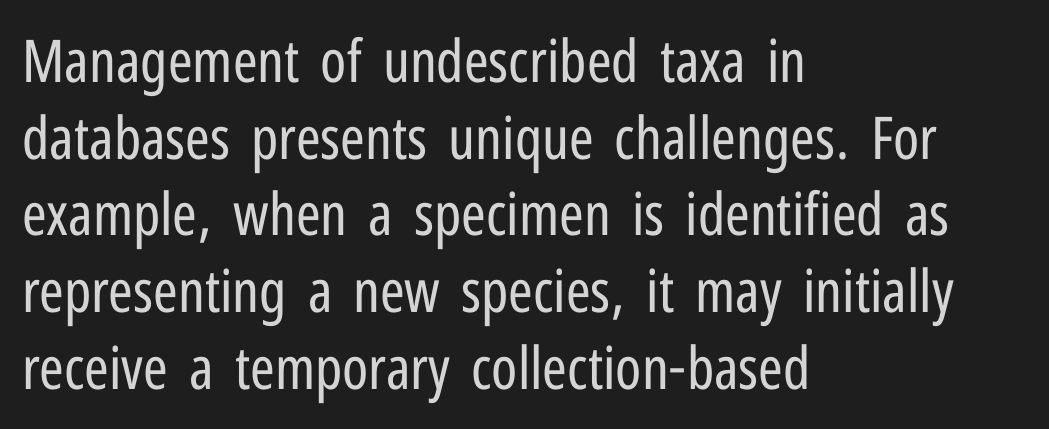
Do the characters align in a grid? No, the font is proportional. The face used here is a sans, in the tradition of grotesques and geometrics. A typesetter would mark this as roman, not italic. Is the letter spacing exaggerated? No — it looks like the ordinary default. Is this a heavy cut? Hardly; it is regular or lighter. Vertical spacing — default.
